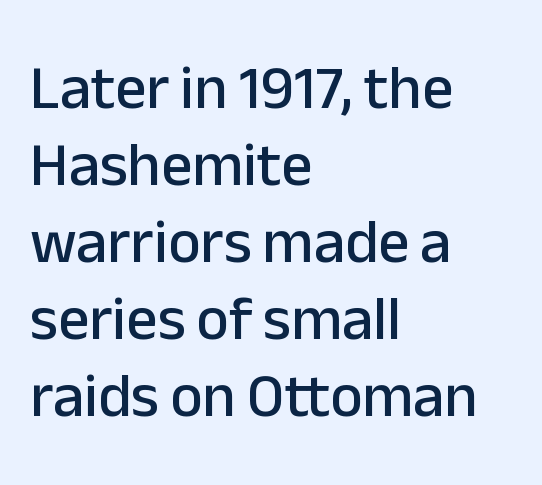
The string is rendered with underlining switched off. The lines are quadded left. The letterforms sit shoulder to shoulder at normal distance. Character widths vary here, with narrow letters taking less room than wide ones. No feet cap the strokes, marking this as sans-serif type. The lettering holds an erect, upright posture throughout.
